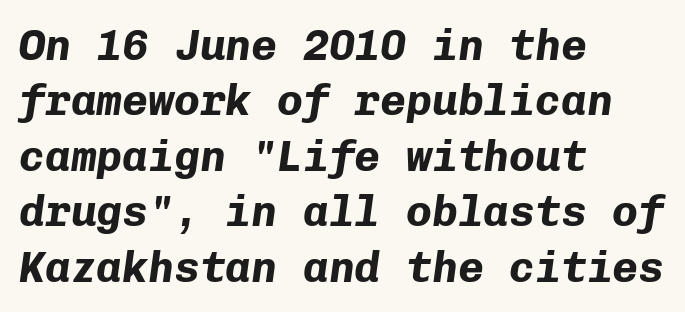
Think of a typewriter: that constant character pitch is what you see here. Does the copy run flush right? No — it runs flush left. Slant detected: the letters are inclined. Caption: bold face, heavy strokes.
